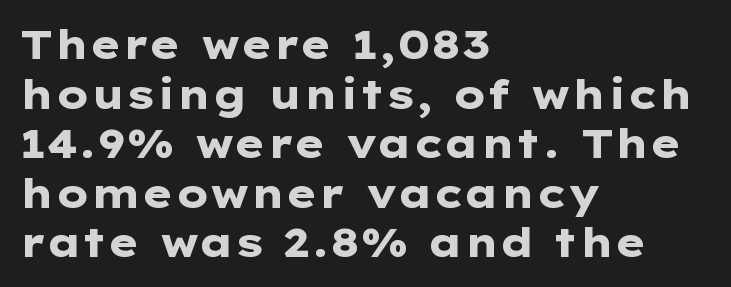
The image shows 40 px heavy, wide sans-serif type, upright; set left-aligned, line spacing 1.24x, normal letter spacing, not underlined; low stroke contrast and a medium x-height.
